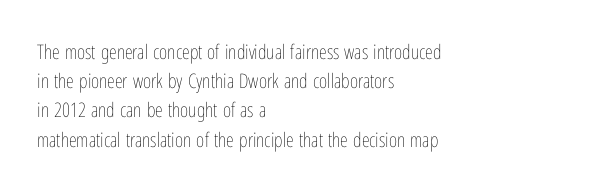
The image shows 20 px text type, upright; set left-aligned, normal line spacing (1.46x), normal letter spacing, not underlined.
